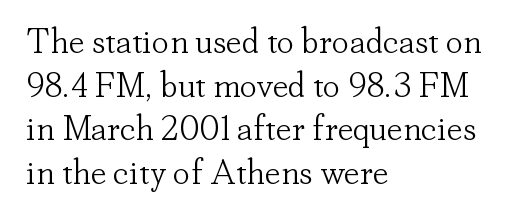
Q: Is the text bold? A: No.
Q: Is the text italic (slanted)? A: No, it is upright.
Q: Is the typeface a serif or a sans-serif typeface? A: Serif.
Q: Is the text underlined? A: No.
Q: How is the paragraph aligned? A: Left-aligned.
Q: Is the spacing between letters normal or unusually wide? A: Normal.
Q: Is the spacing between lines tight, normal or loose? A: Normal.
Q: Width (condensed, normal, or wide)? A: Normal.
Q: Stroke contrast? A: Low.
Q: x-height? A: Small.
Q: Monospaced? A: No.
